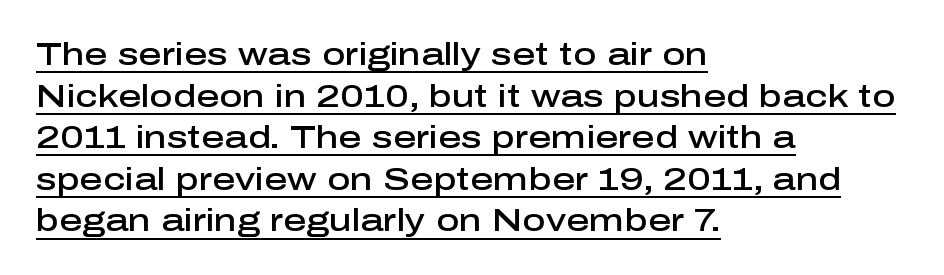
Q: Is the text bold? A: Semi-bold.
Q: Is the text italic (slanted)? A: No, it is upright.
Q: Is the typeface a serif or a sans-serif typeface? A: Sans-serif.
Q: Is the text underlined? A: Yes.
Q: How is the paragraph aligned? A: Left-aligned.
Q: Is the spacing between letters normal or unusually wide? A: Normal.
Q: Is the spacing between lines tight, normal or loose? A: Normal.
Q: Width (condensed, normal, or wide)? A: Normal.
Q: Stroke contrast? A: Low.
Q: x-height? A: Medium.
Q: Monospaced? A: No.
